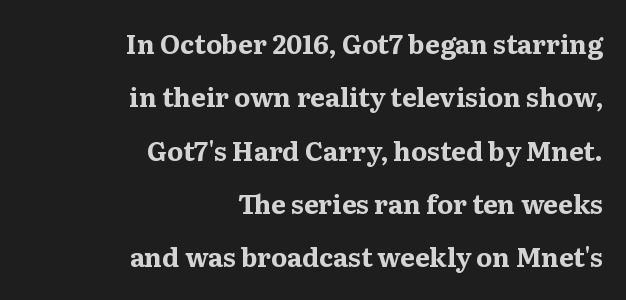
Q: Is the text bold? A: Yes.
Q: Is the text italic (slanted)? A: No, it is upright.
Q: Is the text underlined? A: No.
Q: How is the paragraph aligned? A: Right-aligned.
Q: Is the spacing between letters normal or unusually wide? A: Normal.
Q: Is the spacing between lines tight, normal or loose? A: Loose.
